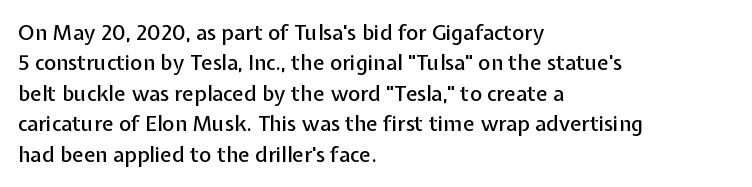
A bare baseline throughout the passage. This rendering uses left alignment, leaving the right contour irregular. Vertical strokes here are truly vertical. Glyph-to-glyph distance matches everyday printed text. If you measured baseline to baseline, you'd find a middling distance.
